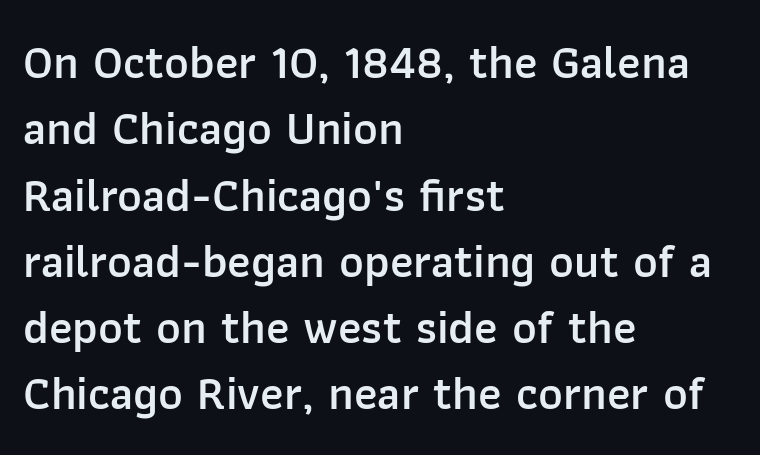
The image shows 47 px semibold sans-serif type, upright; set left-aligned, normal line spacing (1.41x), normal letter spacing, not underlined; low stroke contrast and a medium x-height.
